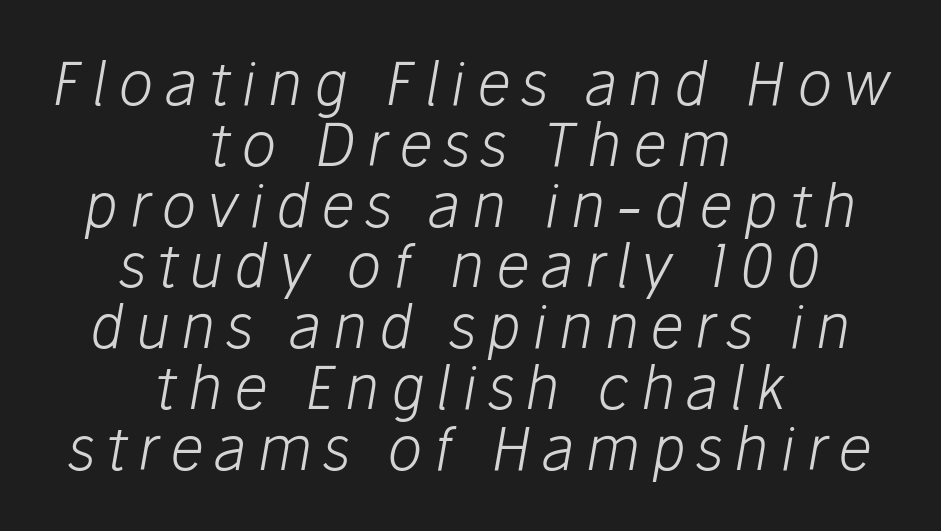
{"italic": "yes", "lean": "right", "slant_degrees": 10, "bold": "no", "weight": "light", "width": "normal", "stroke_contrast": "low", "x_height": "medium", "monospaced": "no", "underline": "no", "align": "center", "line_spacing": "tight", "line_spacing_ratio": 1.03, "glyph_px": 59}
